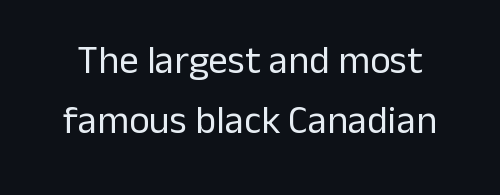
{"serif": "no", "italic": "no", "bold": "no", "weight": "regular", "width": "normal", "stroke_contrast": "low", "x_height": "medium", "monospaced": "no", "underline": "no", "line_spacing": "normal", "line_spacing_ratio": 1.53, "letter_spacing": "normal", "letter_spacing_em": 0.0, "glyph_px": 39}
